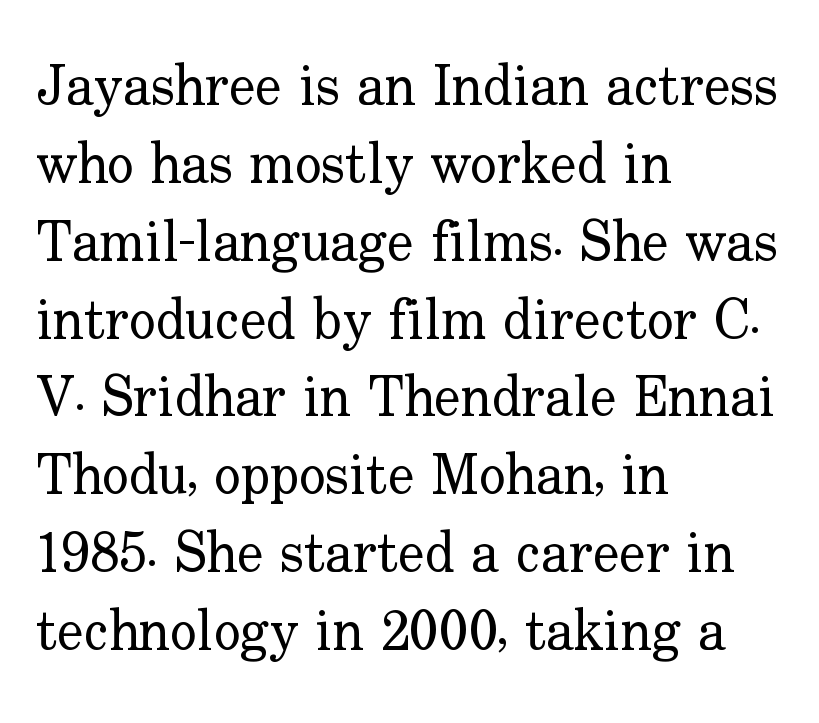
Q: Is the text bold? A: No.
Q: Is the text italic (slanted)? A: No, it is upright.
Q: Is the typeface a serif or a sans-serif typeface? A: Serif.
Q: Is the text underlined? A: No.
Q: How is the paragraph aligned? A: Left-aligned.
Q: Is the spacing between letters normal or unusually wide? A: Normal.
Q: Is the spacing between lines tight, normal or loose? A: Normal.
Q: Width (condensed, normal, or wide)? A: Normal.
Q: Stroke contrast? A: Low.
Q: x-height? A: Small.
Q: Monospaced? A: No.
